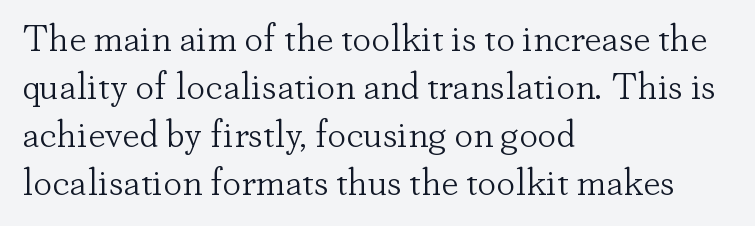
Q: Is the text bold? A: No.
Q: Is the text italic (slanted)? A: No, it is upright.
Q: Is the typeface a serif or a sans-serif typeface? A: Serif.
Q: Is the text underlined? A: No.
Q: How is the paragraph aligned? A: Left-aligned.
Q: Is the spacing between letters normal or unusually wide? A: Normal.
Q: Is the spacing between lines tight, normal or loose? A: Normal.
Q: Width (condensed, normal, or wide)? A: Normal.
Q: Stroke contrast? A: Low.
Q: x-height? A: Small.
Q: Monospaced? A: No.
